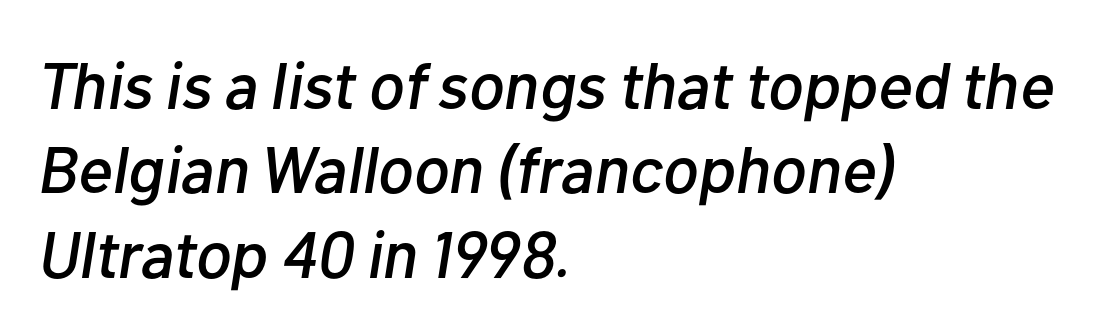
Q: Is the text italic (slanted)? A: Yes, it leans right by about 10 degrees.
Q: Is the text underlined? A: No.
Q: How is the paragraph aligned? A: Left-aligned.
Q: Is the spacing between letters normal or unusually wide? A: Normal.
Q: Is the spacing between lines tight, normal or loose? A: Normal.
Q: Width (condensed, normal, or wide)? A: Normal.
Q: Stroke contrast? A: Low.
Q: x-height? A: Medium.
Q: Monospaced? A: No.
